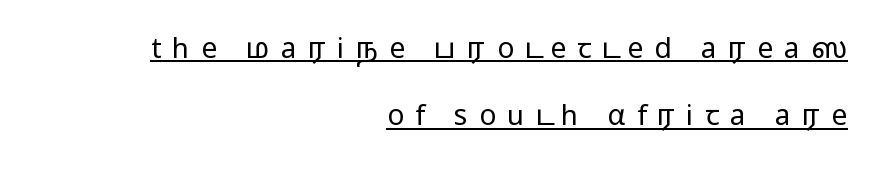
The image shows 28 px regular-weight, wide sans-serif type, upright; set right-aligned, loose line spacing (2.4x), unusually wide letter spacing (+0.4 em), underlined; low stroke contrast and a medium x-height.
